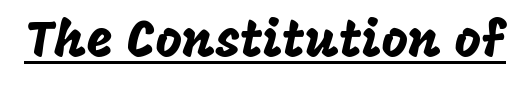
The image shows 51 px sans-serif type; set normal letter spacing, underlined; low stroke contrast and a large x-height.
